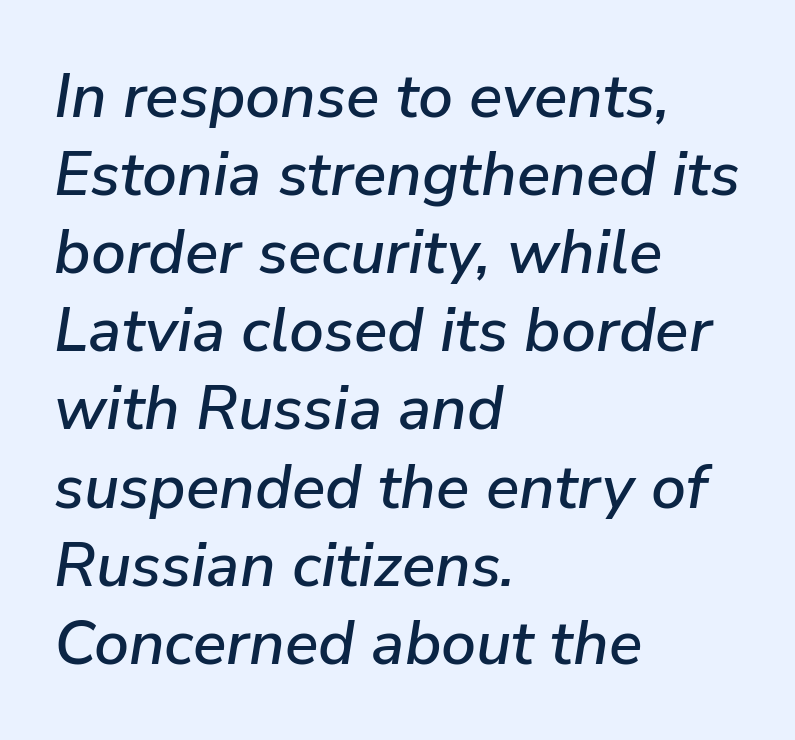
Q: Is the text italic (slanted)? A: Yes, it leans right by about 9 degrees.
Q: Is the text underlined? A: No.
Q: How is the paragraph aligned? A: Left-aligned.
Q: Is the spacing between letters normal or unusually wide? A: Normal.
Q: Is the spacing between lines tight, normal or loose? A: Normal.
Q: Width (condensed, normal, or wide)? A: Normal.
Q: Stroke contrast? A: Low.
Q: x-height? A: Medium.
Q: Monospaced? A: No.
